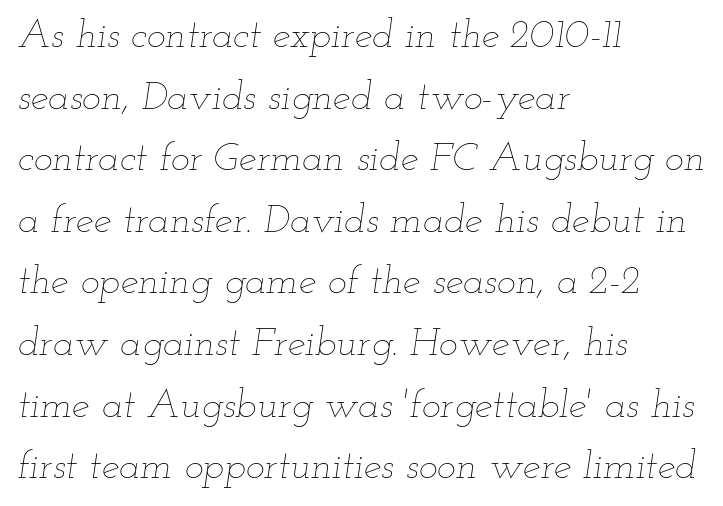
Q: Is the text bold? A: No.
Q: Is the text italic (slanted)? A: Yes, it leans right by about 12 degrees.
Q: Is the text underlined? A: No.
Q: How is the paragraph aligned? A: Left-aligned.
Q: Is the spacing between letters normal or unusually wide? A: Normal.
Q: Is the spacing between lines tight, normal or loose? A: Normal.
Q: Width (condensed, normal, or wide)? A: Wide.
Q: Stroke contrast? A: Low.
Q: x-height? A: Small.
Q: Monospaced? A: No.
